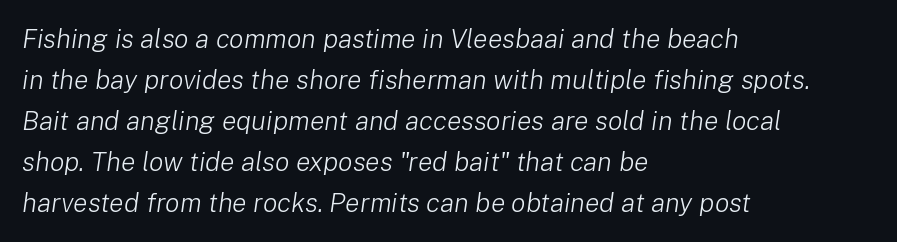
{"italic": "yes", "lean": "right", "slant_degrees": 8, "bold": "no", "underline": "no", "align": "left", "line_spacing": "normal", "line_spacing_ratio": 1.52, "letter_spacing": "normal", "letter_spacing_em": 0.0, "glyph_px": 27}
